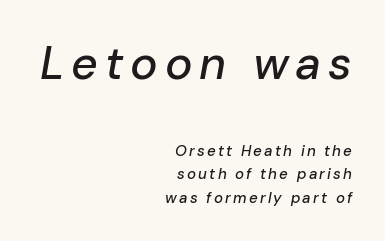
The image shows 46 px text type, italic (leaning right); set right-aligned, normal line spacing (1.55x), not underlined; the first (top) block is 3.07x larger; low stroke contrast and a medium x-height.
